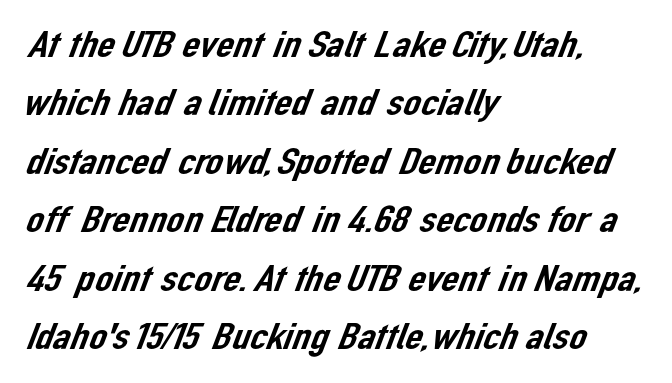
The face used here is rendered with its standard letterfit. Compared with a centered layout, this one pins lines to the left instead. Type without underlining. In terms of leading, this rendering sits right in the middle. Spacing verdict: proportional, widths tailored to each character.
